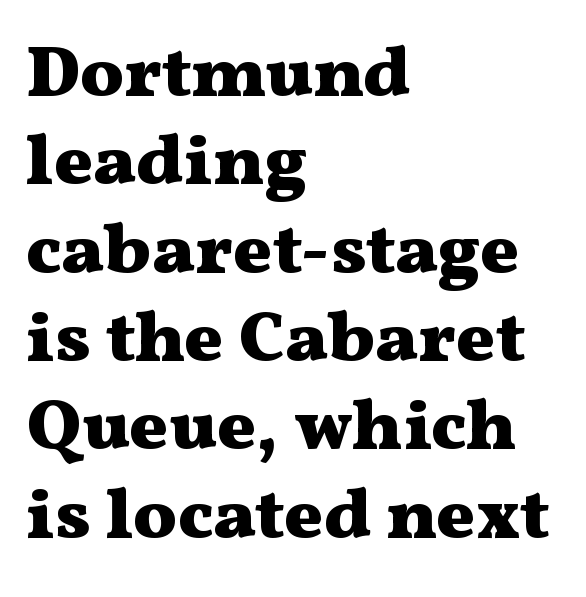
The image shows 73 px heavy, wide serif type, upright; set left-aligned, line spacing 1.21x, normal letter spacing, not underlined; medium stroke contrast and a medium x-height.
